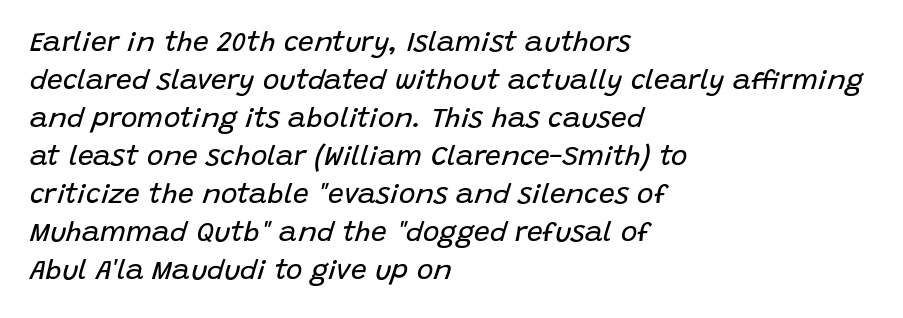
{"italic": "yes", "lean": "right", "slant_degrees": 15, "bold": "no", "weight": "regular", "width": "normal", "stroke_contrast": "low", "x_height": "large", "monospaced": "no", "underline": "no", "align": "left", "line_spacing": "normal", "line_spacing_ratio": 1.36, "letter_spacing": "normal", "letter_spacing_em": 0.0, "glyph_px": 28}
